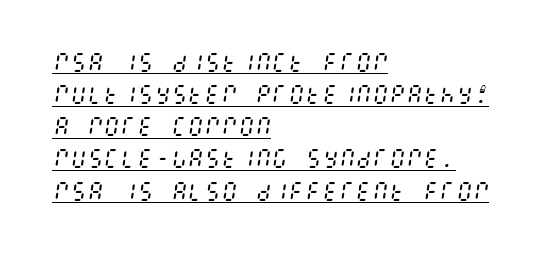
The image shows 21 px text type, italic (leaning right); set left-aligned, normal line spacing (1.53x), normal letter spacing, underlined.
